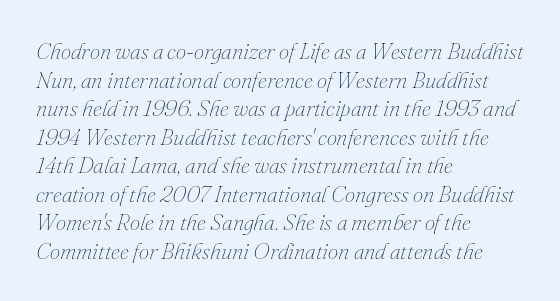
Q: Is the text bold? A: No.
Q: Is the text italic (slanted)? A: Yes, it leans right by about 16 degrees.
Q: Is the text underlined? A: No.
Q: How is the paragraph aligned? A: Left-aligned.
Q: Is the spacing between letters normal or unusually wide? A: Normal.
